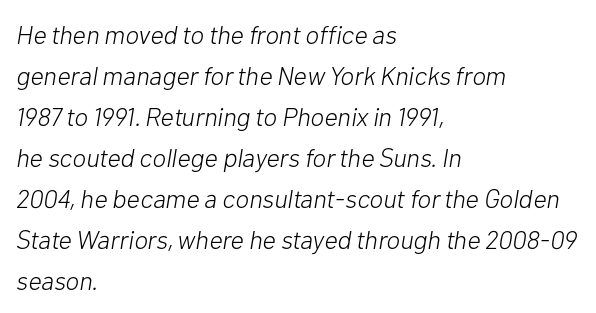
Q: Is the text bold? A: No.
Q: Is the text italic (slanted)? A: Yes, it leans right by about 10 degrees.
Q: Is the text underlined? A: No.
Q: How is the paragraph aligned? A: Left-aligned.
Q: Is the spacing between letters normal or unusually wide? A: Normal.
Q: Is the spacing between lines tight, normal or loose? A: Normal.
